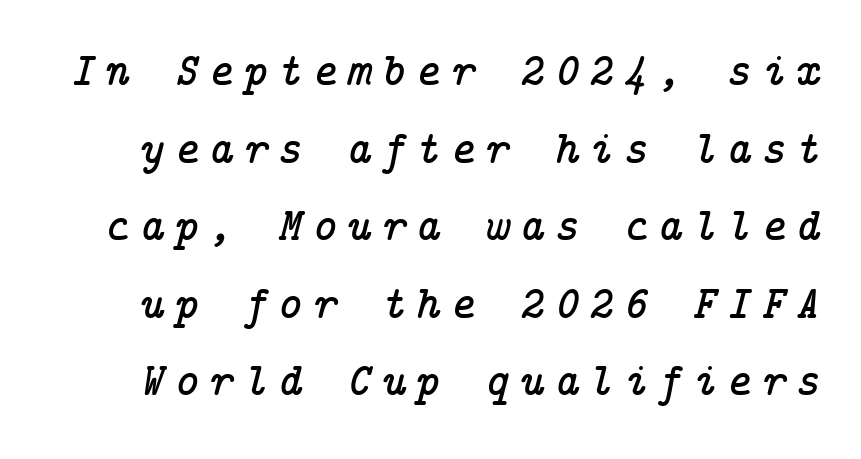
The image shows 47 px serif type, italic (leaning right); set normal line spacing (1.65x), unusually wide letter spacing (+0.21 em), not underlined; low stroke contrast and a medium x-height.
